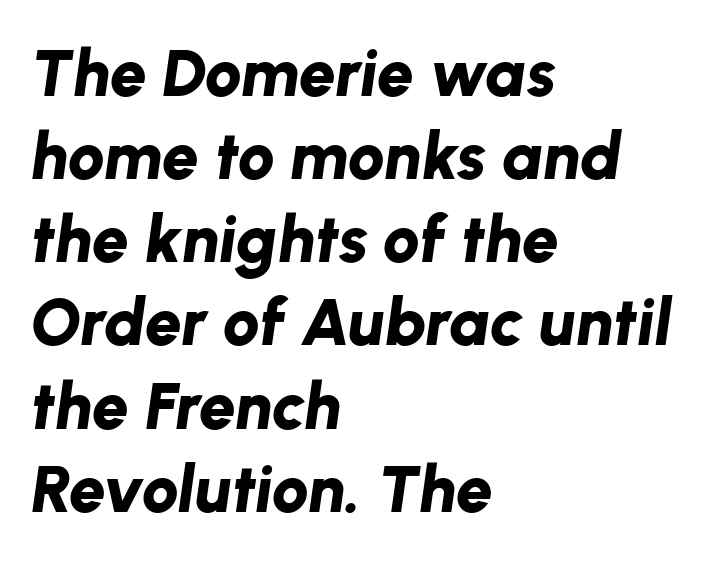
In terms of leading, this rendering sits right in the middle. Think of a printed novel: that variable character pitch is what you see here. This sample uses an oblique cut, with every glyph tilted off the vertical. Glance below the letters and you will spot only blank space.
